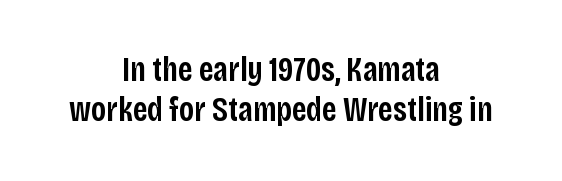
Q: Is the text bold? A: Semi-bold.
Q: Is the text italic (slanted)? A: No, it is upright.
Q: Is the typeface a serif or a sans-serif typeface? A: Sans-serif.
Q: Is the text underlined? A: No.
Q: How is the paragraph aligned? A: Centered.
Q: Is the spacing between letters normal or unusually wide? A: Normal.
Q: Width (condensed, normal, or wide)? A: Condensed.
Q: Stroke contrast? A: Low.
Q: x-height? A: Large.
Q: Monospaced? A: No.
